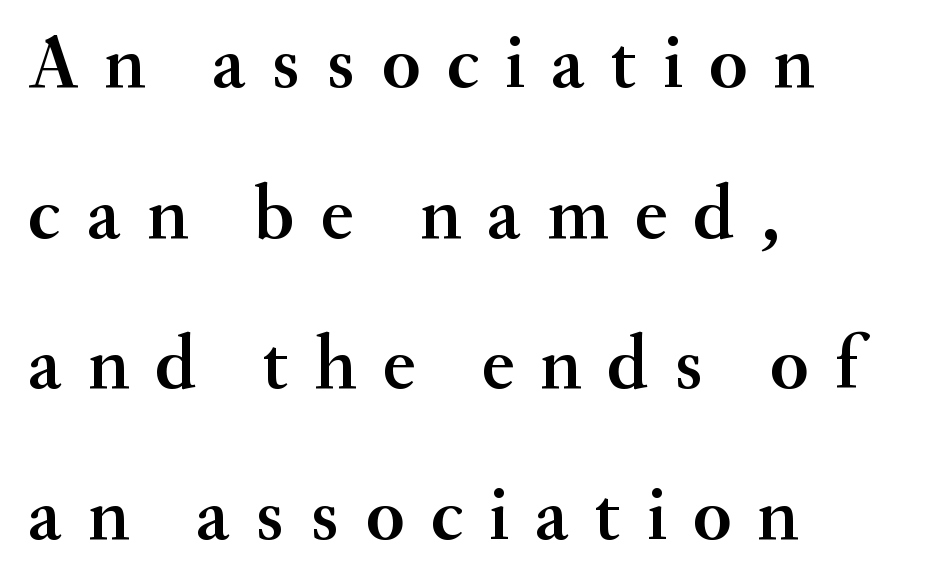
Type without underlining. Posture: straight, roman, zero tilt. Varying glyph widths throughout — classic text-font behaviour. This sample trades compactness for vertical openness between lines. Between one letter and the next there's a generous, obvious gap. The font family rendered here belongs to the serif group.
